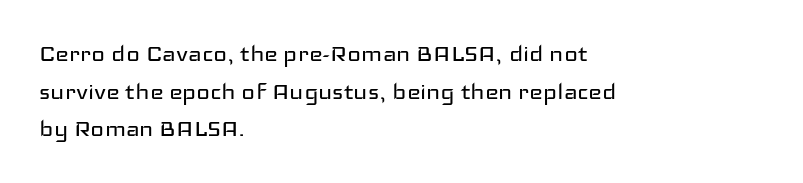
Descenders hang freely into open space. Is this a sans? Yes — the strokes have no serifs. Spacing verdict: proportional, widths tailored to each character. Upright lettering throughout.
